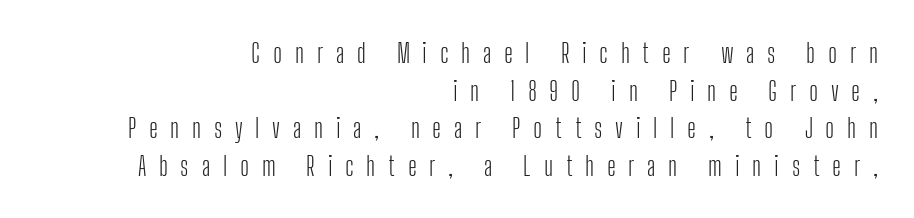
Descenders hang freely into open space. The passage is arranged like a letterhead date or caption credit — flush right. This is the regular roman posture of the typeface. The vertical gap from one line to the next is medium. The letters look calm and open, with moderate or lighter stems.
